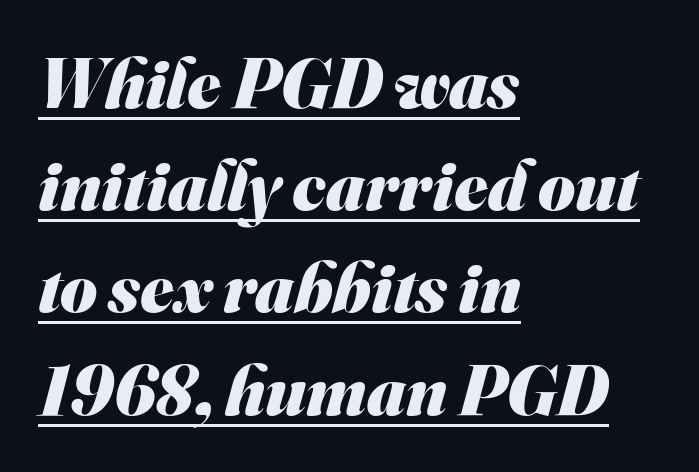
{"serif": "no", "bold": "yes", "weight": "heavy", "width": "normal", "stroke_contrast": "medium", "x_height": "small", "monospaced": "no", "underline": "yes", "align": "left", "line_spacing": "normal", "line_spacing_ratio": 1.44, "letter_spacing": "normal", "letter_spacing_em": 0.0, "glyph_px": 71}
